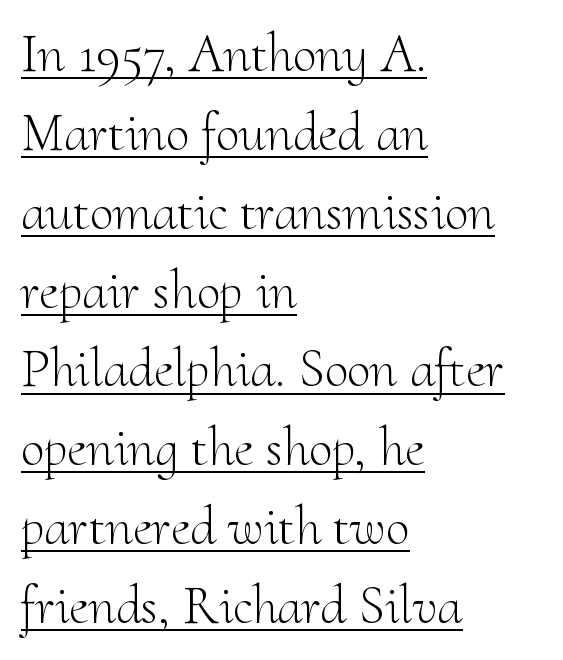
This reads as an unemphasized weight, regular at the heaviest. Little horizontal feet cap the strokes, marking this as serif type. Check the space under the baseline: a stroke is drawn there. The tracking reads as untouched default to a designer's eye.
